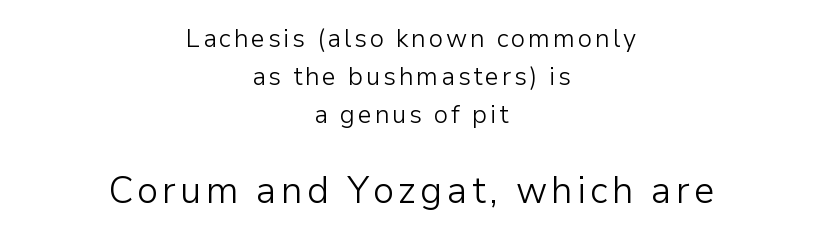
The characters are drawn with everyday or finer stroke widths. The second block has been scaled up relative to the first. The text was rendered using a sans face with plain stroke endings. One-word summary of the alignment: center.
